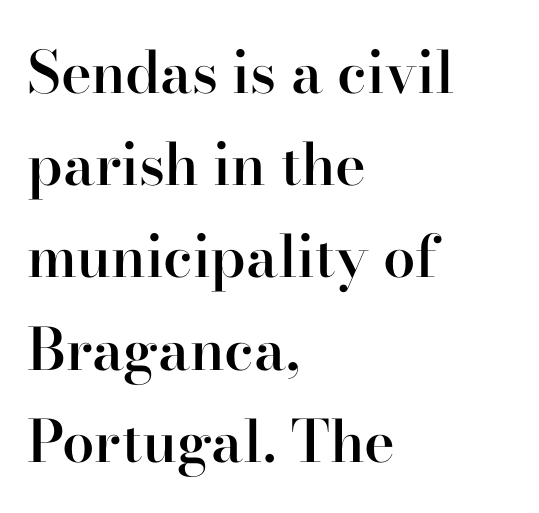
The image shows 58 px semibold serif type, upright; set left-aligned, normal line spacing (1.59x), normal letter spacing, not underlined; high stroke contrast and a small x-height.
